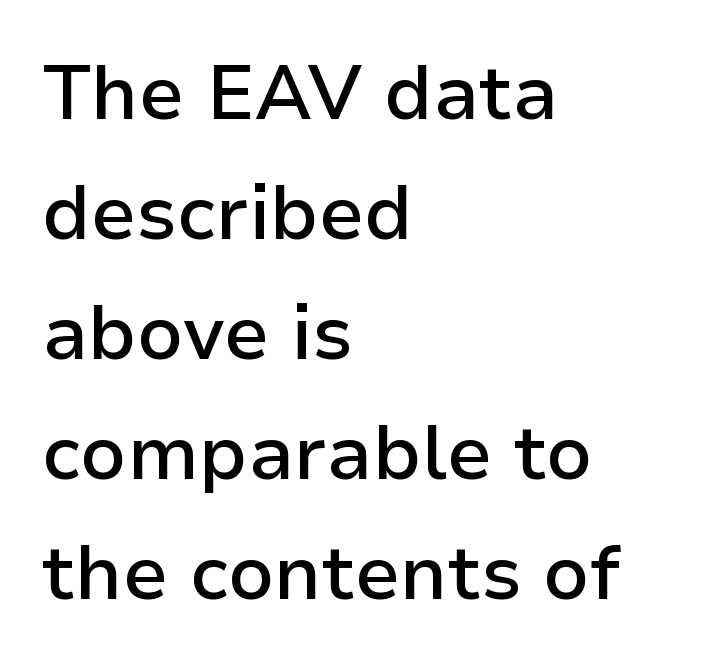
The image shows 76 px semibold sans-serif type, upright; set left-aligned, normal line spacing (1.58x), normal letter spacing, not underlined; low stroke contrast and a medium x-height.
